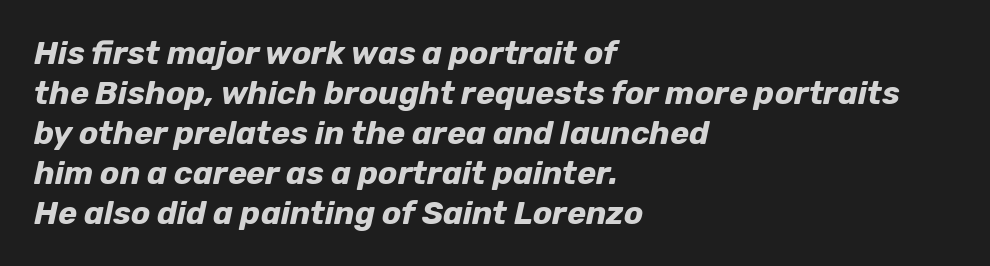
Q: Is the text bold? A: Yes.
Q: Is the text italic (slanted)? A: Yes, it leans right by about 12 degrees.
Q: Is the text underlined? A: No.
Q: How is the paragraph aligned? A: Left-aligned.
Q: Is the spacing between letters normal or unusually wide? A: Normal.
Q: Is the spacing between lines tight, normal or loose? A: Normal.
Q: Width (condensed, normal, or wide)? A: Normal.
Q: Stroke contrast? A: Low.
Q: x-height? A: Medium.
Q: Monospaced? A: No.
